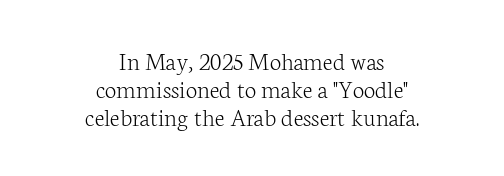
Notice how the stems are strictly vertical — no italics here. Here the glyphs are tracked normally, forming tight word shapes. This is not heavy type; no bold has been used. The lines in this sample share a center point and differ in where they start and stop. Honestly, there is no underline to notice here at all. How would I describe the line gaps? Narrow and economical.
